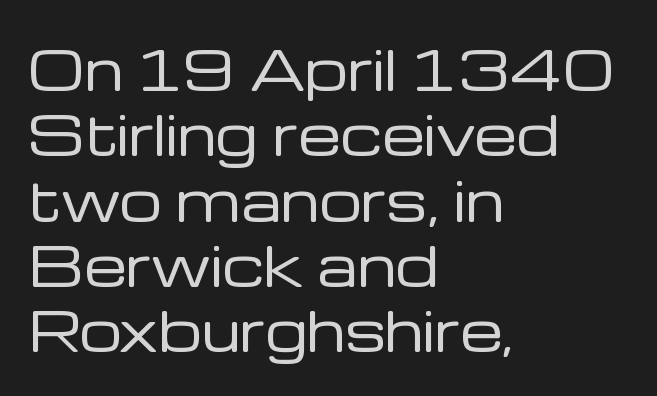
The image shows 54 px regular-weight sans-serif type, upright; set left-aligned, line spacing 1.21x, normal letter spacing, not underlined; low stroke contrast and a medium x-height.
